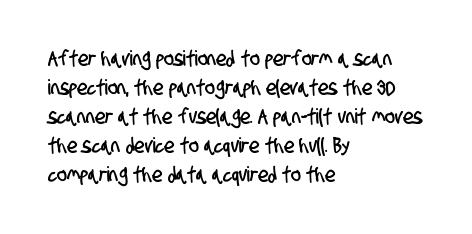
Q: Is the text underlined? A: No.
Q: How is the paragraph aligned? A: Left-aligned.
Q: Is the spacing between letters normal or unusually wide? A: Normal.
Q: Is the spacing between lines tight, normal or loose? A: Normal.
